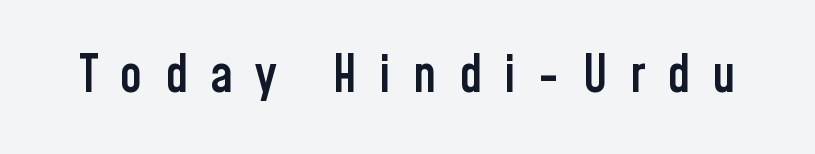
Q: Is the text bold? A: Semi-bold.
Q: Is the text italic (slanted)? A: No, it is upright.
Q: Is the typeface a serif or a sans-serif typeface? A: Sans-serif.
Q: Is the text underlined? A: No.
Q: Is the spacing between letters normal or unusually wide? A: Unusually wide.
Q: Width (condensed, normal, or wide)? A: Condensed.
Q: Stroke contrast? A: Low.
Q: x-height? A: Medium.
Q: Monospaced? A: No.
